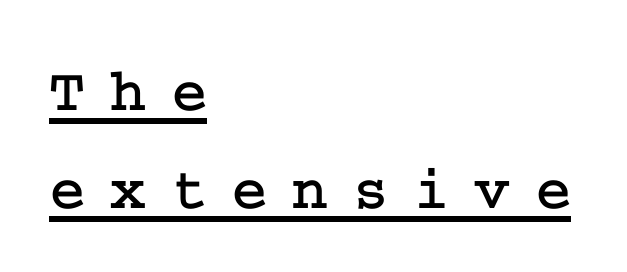
Spacing between characters has been opened up far beyond the box default. Typeset ragged right — the left edge is the straight one. Every stem runs plumb, perpendicular to the baseline. Type style note: has serifs. The string is rendered with underlining switched on. The vertical gap from one line to the next is medium.
